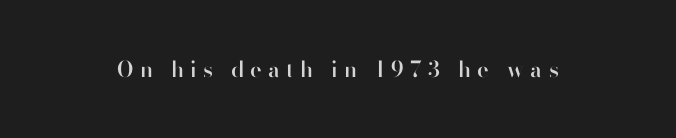
Q: Is the text bold? A: Semi-bold.
Q: Is the text italic (slanted)? A: No, it is upright.
Q: Is the text underlined? A: No.
Q: Is the spacing between letters normal or unusually wide? A: Unusually wide.
